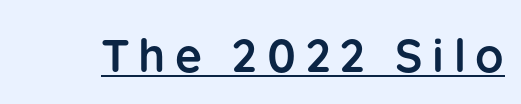
Q: Is the text bold? A: Yes.
Q: Is the text italic (slanted)? A: No, it is upright.
Q: Is the typeface a serif or a sans-serif typeface? A: Sans-serif.
Q: Is the text underlined? A: Yes.
Q: Is the spacing between letters normal or unusually wide? A: Unusually wide.
Q: Width (condensed, normal, or wide)? A: Normal.
Q: Stroke contrast? A: Low.
Q: x-height? A: Medium.
Q: Monospaced? A: No.
